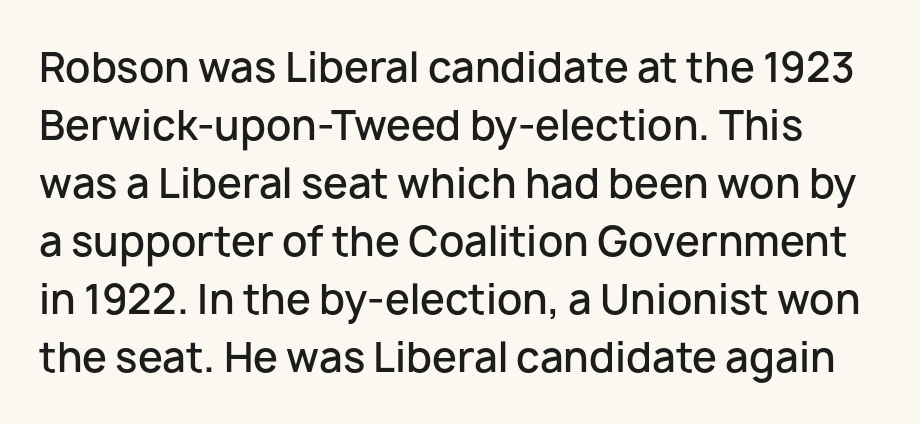
Between one letter and the next there's only the usual sliver of space. This block has exactly the height ordinary leading produces. Upright lettering throughout. Clear beneath every line of the passage. I'd call this a sans setting — the letters go barefoot. Each letter keeps its own natural width here, so spacing adapts to shape.
